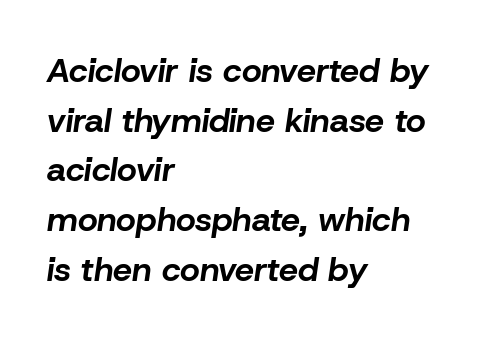
{"italic": "yes", "lean": "right", "slant_degrees": 8, "bold": "yes", "weight": "bold", "width": "normal", "stroke_contrast": "low", "x_height": "medium", "monospaced": "no", "underline": "no", "align": "left", "line_spacing": "normal", "line_spacing_ratio": 1.46, "letter_spacing": "normal", "letter_spacing_em": 0.0, "glyph_px": 34}
